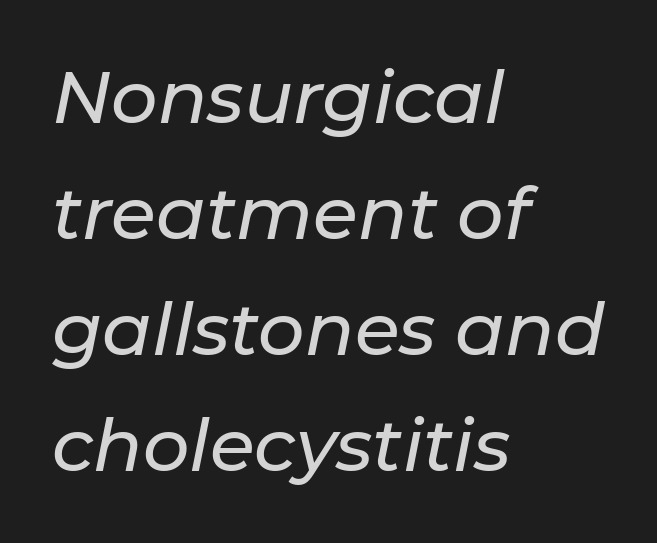
The space between consecutive lines is moderate. Rule under the text: the space is simply empty. The face used here is proportionally spaced, like ordinary book or web type. Does extra space separate the letters? No, they use regular spacing. You can tell it's italic because the verticals aren't actually vertical.
